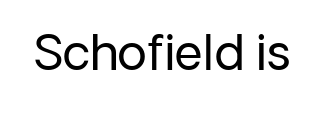
Observe the absence of serifs on each vertical stroke in this sample. The passage shown has conventional tracking throughout. Every character sits straight up, as roman type does. No letter is thick-stroked: the sample isn't bold. Think of a printed novel: that variable character pitch is what you see here. The area under the type is left untouched.
